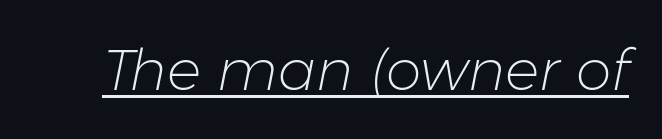
{"italic": "yes", "lean": "right", "slant_degrees": 11, "bold": "no", "weight": "light", "width": "normal", "stroke_contrast": "low", "x_height": "medium", "monospaced": "no", "underline": "yes", "letter_spacing": "normal", "letter_spacing_em": 0.0, "glyph_px": 57}
